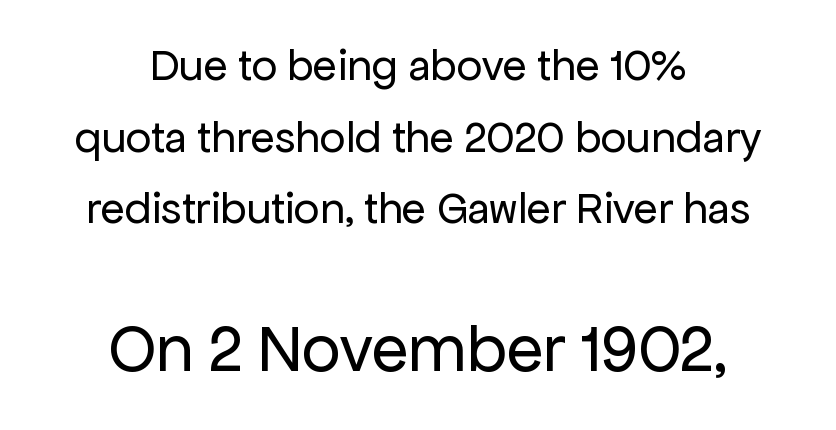
The foot of each line stays bare and open. What kind of face is this? One without serifs — a sans. Italic? Not at all — the glyphs are vertical. Observe the ordinary spacing: letters are neighbours, not strangers. No chunkiness to these letters — they're not bold. These lines are rendered in a variable-pitch font.
